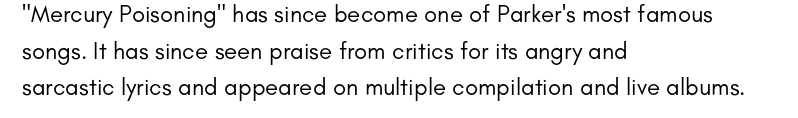
{"italic": "no", "bold": "no", "underline": "no", "align": "left", "line_spacing": "normal", "line_spacing_ratio": 1.53, "letter_spacing": "normal", "letter_spacing_em": 0.0, "glyph_px": 24}
